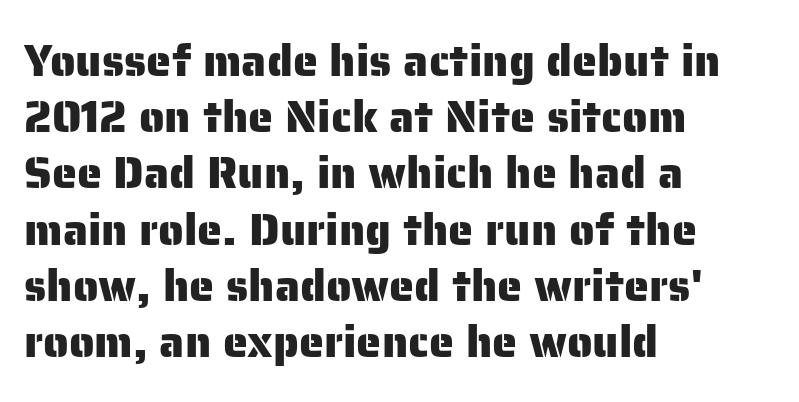
{"serif": "no", "italic": "no", "width": "normal", "stroke_contrast": "low", "x_height": "medium", "monospaced": "no", "underline": "no", "align": "left", "line_spacing": "normal", "line_spacing_ratio": 1.25, "letter_spacing": "normal", "letter_spacing_em": 0.0, "glyph_px": 45}
